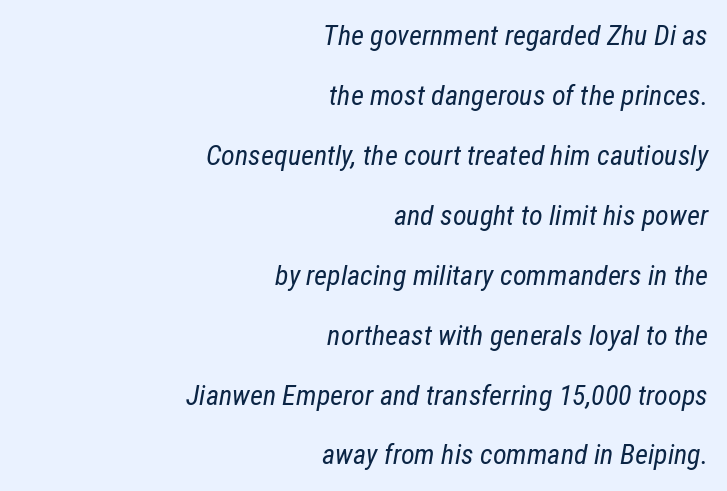
{"italic": "yes", "lean": "right", "slant_degrees": 12, "bold": "no", "weight": "regular", "width": "condensed", "stroke_contrast": "low", "x_height": "medium", "monospaced": "no", "underline": "no", "align": "right", "line_spacing": "loose", "line_spacing_ratio": 2.14, "letter_spacing": "normal", "letter_spacing_em": 0.0, "glyph_px": 28}
